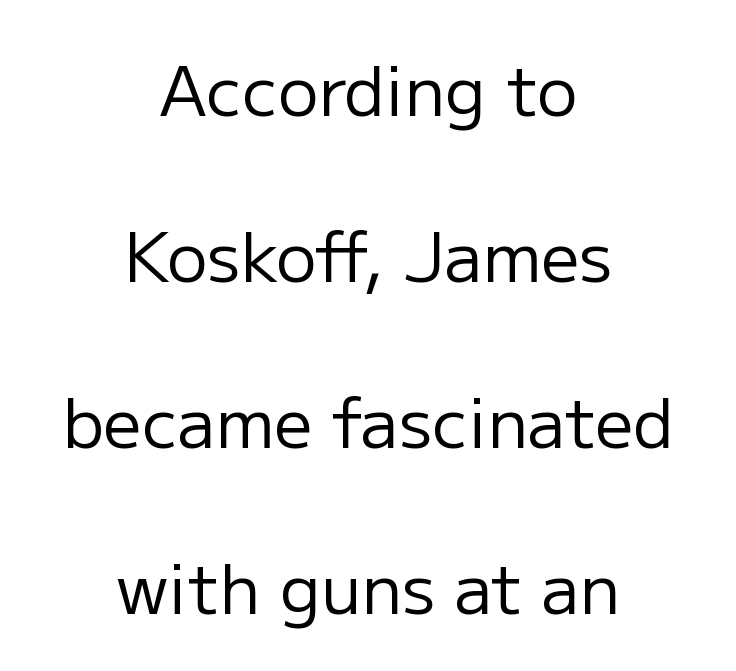
Has an underline been added? It has not. The block of text is sparse from top to bottom, with ample space between rows. Horizontal alignment here is central, giving a formal, balanced look. The characters are drawn with everyday or finer stroke widths. Rendered with straight, roman letterforms. A sans-serif font was chosen for this passage.
